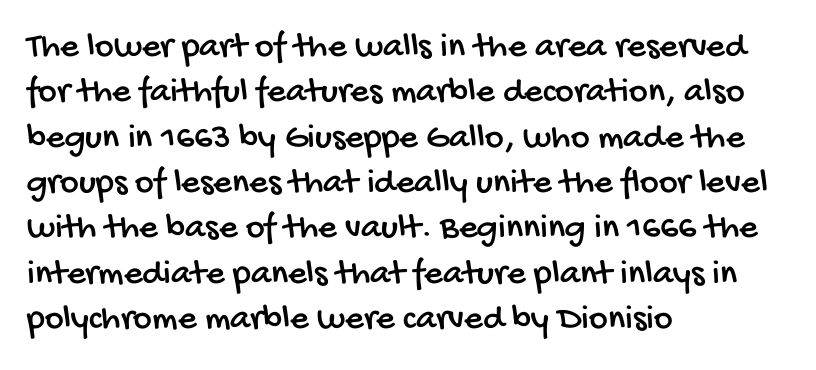
{"serif": "no", "width": "condensed", "stroke_contrast": "low", "x_height": "large", "monospaced": "no", "underline": "no", "align": "left", "line_spacing": "normal", "line_spacing_ratio": 1.26, "letter_spacing": "normal", "letter_spacing_em": 0.0, "glyph_px": 36}
